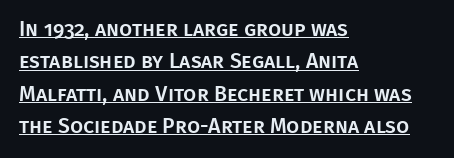
{"italic": "no", "underline": "yes", "align": "left", "line_spacing": "normal", "line_spacing_ratio": 1.54, "letter_spacing": "normal", "letter_spacing_em": 0.0, "glyph_px": 21}
